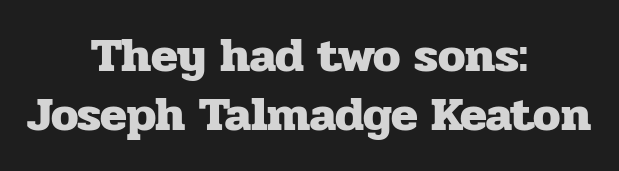
The image shows 49 px heavy serif type, upright; set centered, line spacing 1.21x, normal letter spacing, not underlined; low stroke contrast and a medium x-height.
